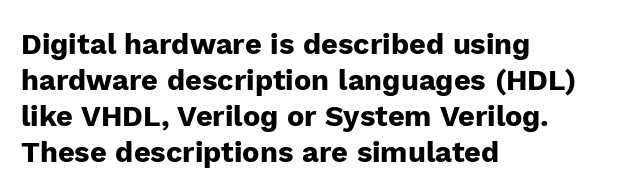
Q: Is the text bold? A: Yes.
Q: Is the text italic (slanted)? A: No, it is upright.
Q: Is the typeface a serif or a sans-serif typeface? A: Sans-serif.
Q: Is the text underlined? A: No.
Q: How is the paragraph aligned? A: Left-aligned.
Q: Is the spacing between letters normal or unusually wide? A: Normal.
Q: Width (condensed, normal, or wide)? A: Normal.
Q: Stroke contrast? A: Low.
Q: x-height? A: Medium.
Q: Monospaced? A: No.
